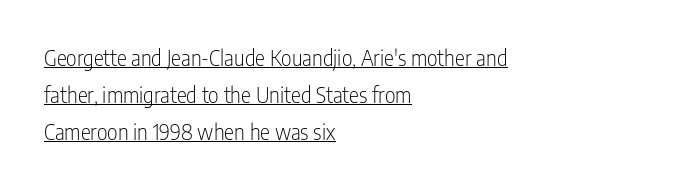
The image shows 21 px text type, upright; set left-aligned, line spacing 1.76x, normal letter spacing, underlined.
